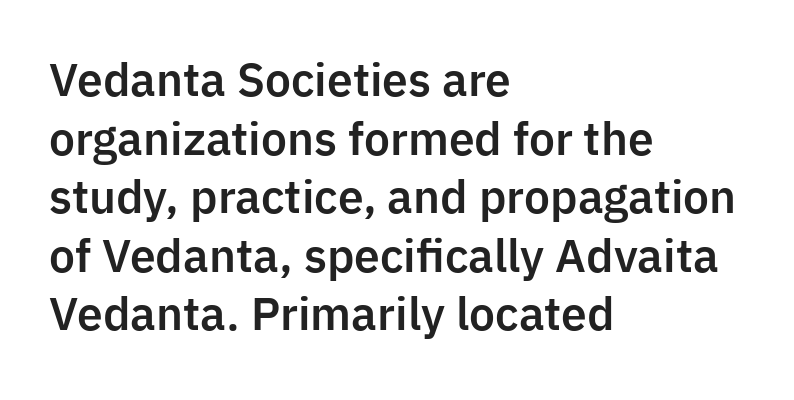
{"serif": "no", "italic": "no", "width": "normal", "stroke_contrast": "low", "x_height": "medium", "monospaced": "no", "underline": "no", "align": "left", "line_spacing": "normal", "line_spacing_ratio": 1.33, "letter_spacing": "normal", "letter_spacing_em": 0.0, "glyph_px": 44}
